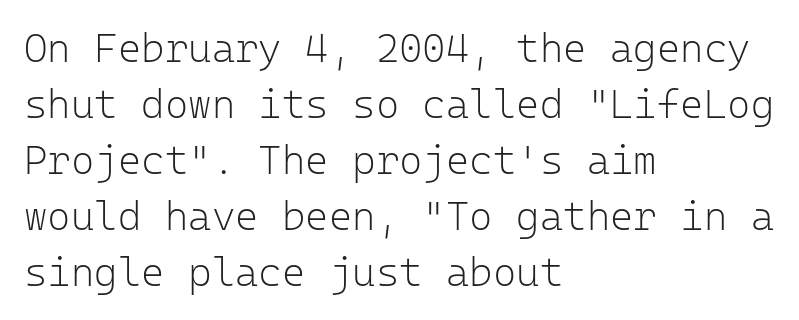
The image shows 40 px light sans-serif type, upright, monospaced; set left-aligned, normal line spacing (1.4x), normal letter spacing, not underlined; low stroke contrast and a medium x-height.
